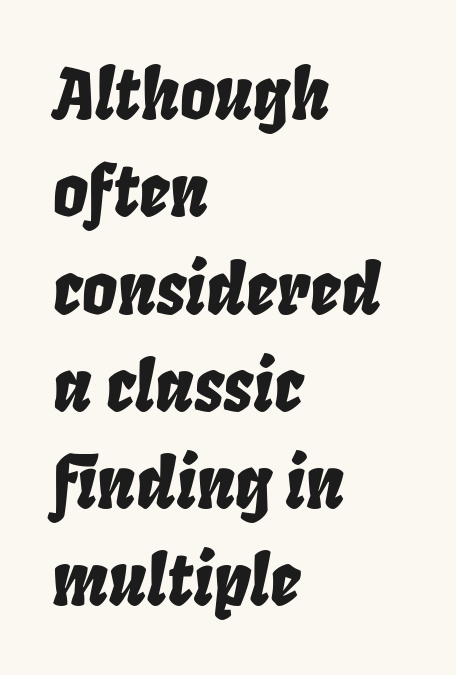
The image shows 69 px condensed type, italic (leaning right); set left-aligned, normal line spacing (1.41x), normal letter spacing, not underlined; low stroke contrast and a large x-height.
